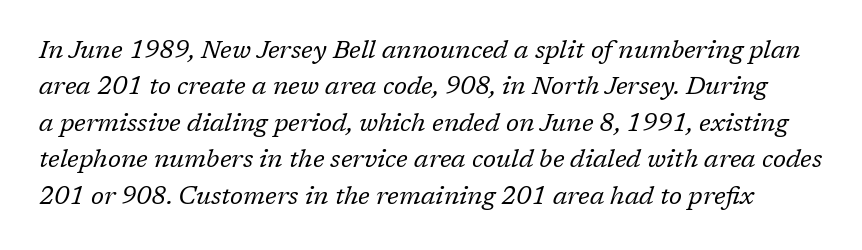
Q: Is the text bold? A: No.
Q: Is the text italic (slanted)? A: Yes, it leans right by about 17 degrees.
Q: Is the text underlined? A: No.
Q: Is the spacing between letters normal or unusually wide? A: Normal.
Q: Is the spacing between lines tight, normal or loose? A: Normal.
